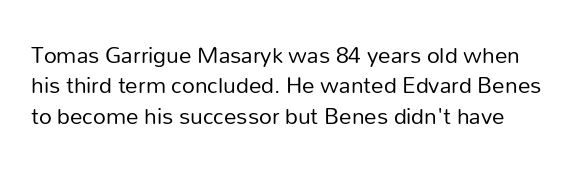
{"italic": "no", "bold": "no", "underline": "no", "line_spacing_ratio": 1.22, "letter_spacing": "normal", "letter_spacing_em": 0.0, "glyph_px": 25}
